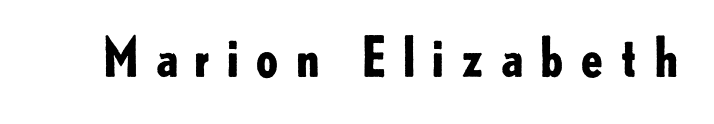
The image shows 53 px bold sans-serif type, upright; set unusually wide letter spacing (+0.27 em), not underlined; low stroke contrast and a small x-height.
